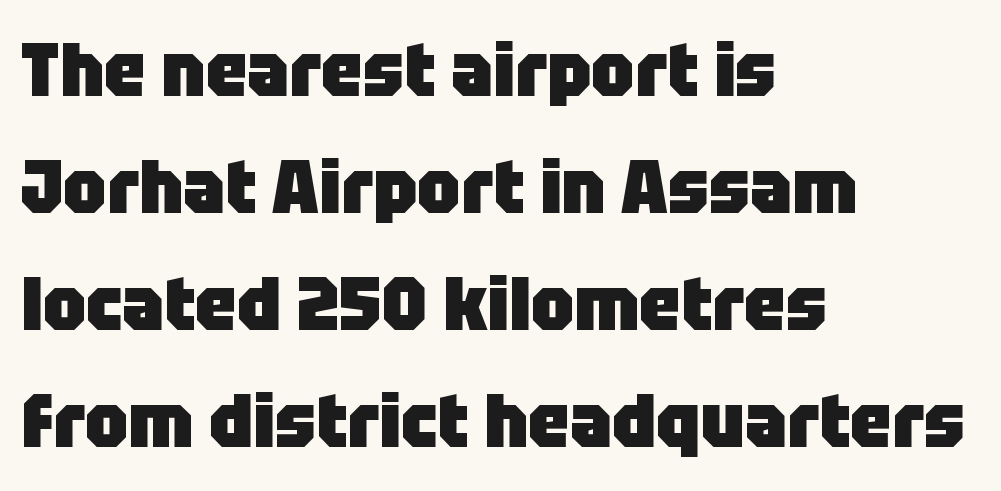
Q: Is the text bold? A: Yes.
Q: Is the text italic (slanted)? A: No, it is upright.
Q: Is the typeface a serif or a sans-serif typeface? A: Sans-serif.
Q: Is the text underlined? A: No.
Q: How is the paragraph aligned? A: Left-aligned.
Q: Is the spacing between letters normal or unusually wide? A: Normal.
Q: Is the spacing between lines tight, normal or loose? A: Normal.
Q: Width (condensed, normal, or wide)? A: Normal.
Q: Stroke contrast? A: Low.
Q: x-height? A: Large.
Q: Monospaced? A: No.
